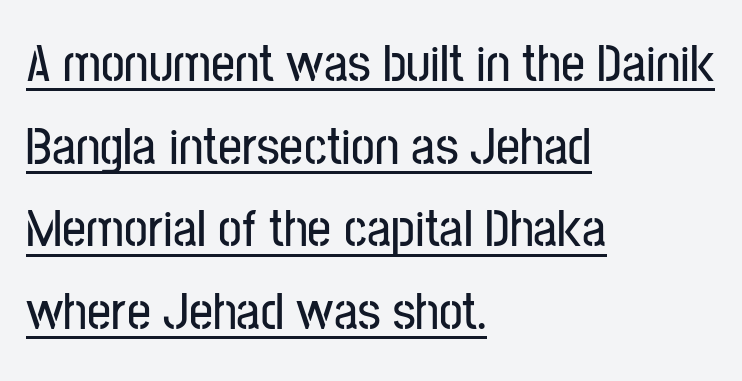
{"serif": "no", "italic": "no", "width": "condensed", "stroke_contrast": "low", "x_height": "medium", "monospaced": "no", "underline": "yes", "align": "left", "line_spacing": "normal", "line_spacing_ratio": 1.56, "letter_spacing": "normal", "letter_spacing_em": 0.0, "glyph_px": 53}
